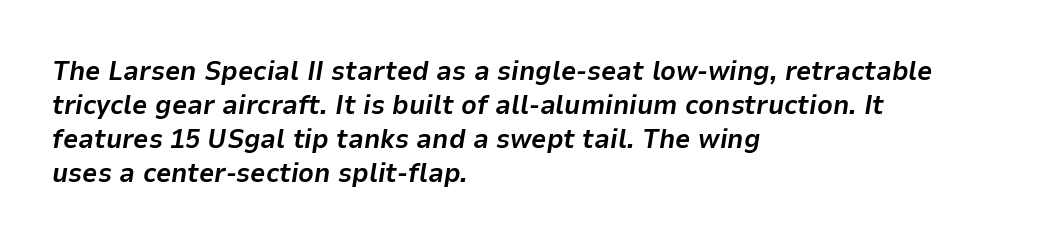
{"italic": "yes", "lean": "right", "slant_degrees": 9, "bold": "yes", "underline": "no", "align": "left", "line_spacing": "normal", "line_spacing_ratio": 1.26, "letter_spacing": "normal", "letter_spacing_em": 0.0, "glyph_px": 27}
